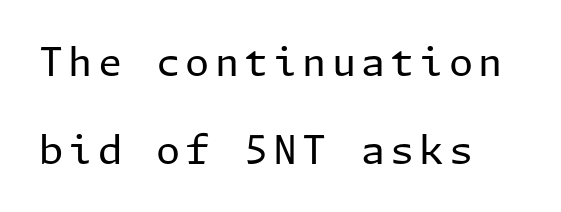
The image shows 39 px regular-weight sans-serif type, upright; set left-aligned, loose line spacing (2.26x), not underlined; low stroke contrast and a medium x-height.
